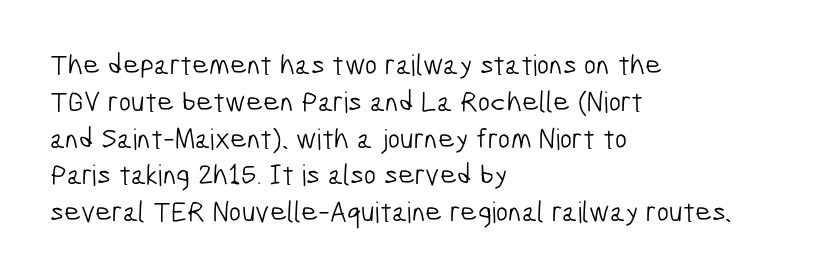
Is this a fixed-width face? No — the glyphs have proportional, varying widths. Whoever set this chose a conventional vertical rhythm. Glance below the letters and you will spot only blank space. Each line starts at the same left margin while the right side varies. The type family on display is of the sans-serif kind. Does extra space separate the letters? No, they use regular spacing.
